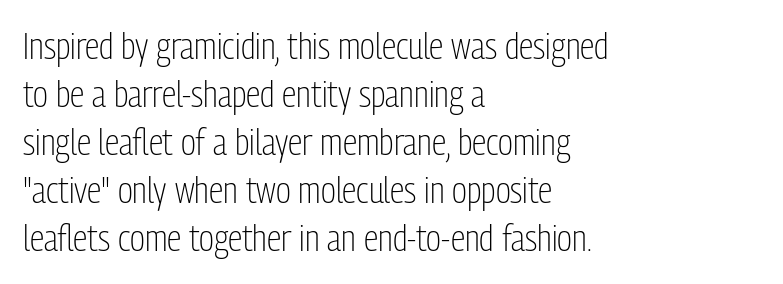
The image shows 37 px light, condensed sans-serif type, upright; set left-aligned, normal line spacing (1.3x), normal letter spacing, not underlined; low stroke contrast and a medium x-height.
